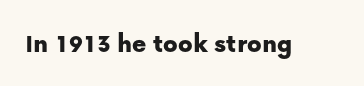
Q: Is the text italic (slanted)? A: No, it is upright.
Q: Is the text underlined? A: No.
Q: Is the spacing between letters normal or unusually wide? A: Normal.
